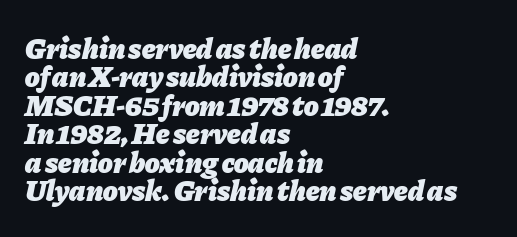
Q: Is the text bold? A: Yes.
Q: Is the text italic (slanted)? A: Yes, it leans right by about 11 degrees.
Q: Is the text underlined? A: No.
Q: How is the paragraph aligned? A: Left-aligned.
Q: Is the spacing between letters normal or unusually wide? A: Normal.
Q: Is the spacing between lines tight, normal or loose? A: Tight.
Q: Width (condensed, normal, or wide)? A: Normal.
Q: Stroke contrast? A: Low.
Q: x-height? A: Medium.
Q: Monospaced? A: No.
